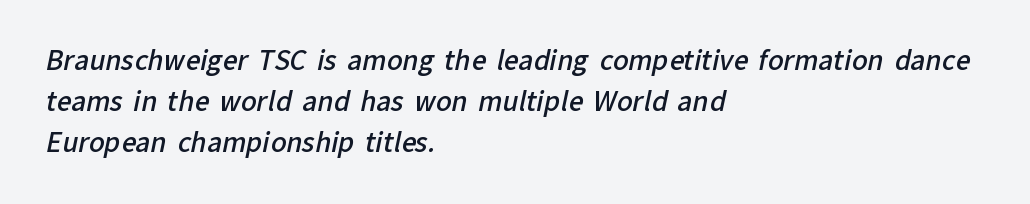
Anything drawn beneath the words? Only blank space. Visually the block forms a straight wall on the left and a jagged coastline on the right. Vertically, the passage feels balanced, rows spaced as you'd expect. The font is running at a semibold setting, under full bold. Characters follow at the spacing the type designer built in.
